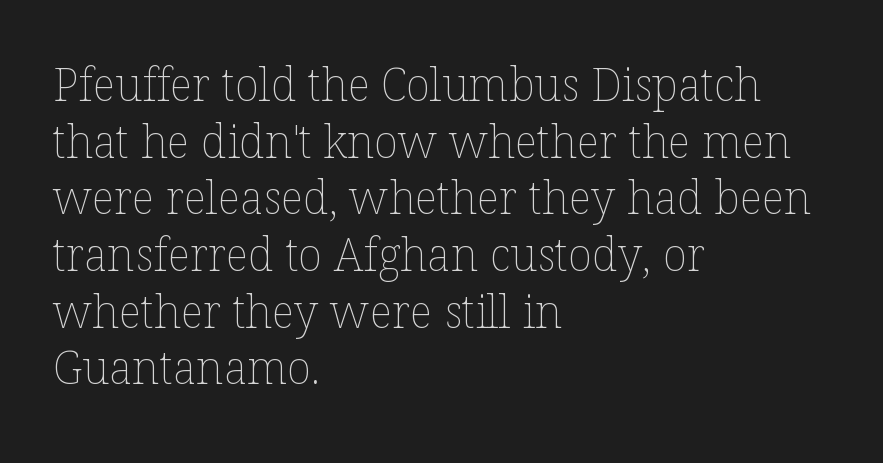
Baseline-to-baseline distance is the conventional proportion of letter height. Vertical stems look standard width or narrower in stroke. The letters advance in unequal steps, a hallmark of proportional type. Words float on clear page, feet unadorned.
